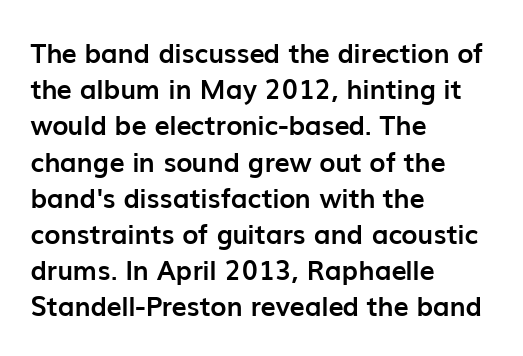
{"italic": "no", "bold": "yes", "underline": "no", "align": "left", "line_spacing": "normal", "line_spacing_ratio": 1.34, "letter_spacing": "normal", "letter_spacing_em": 0.0, "glyph_px": 27}
